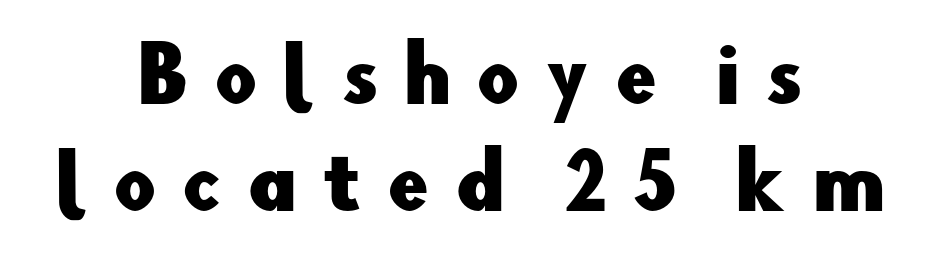
Where is the straight margin? There isn't one; the lines are centered. This sample uses a sans-serif face. Proportional: the letters do not fall into vertical columns. Someone cranked the tracking dial way up on this one.
